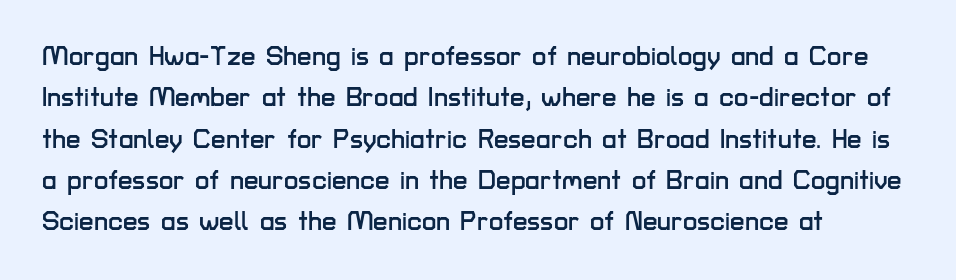
{"italic": "no", "underline": "no", "align": "left", "line_spacing": "normal", "line_spacing_ratio": 1.59, "letter_spacing": "normal", "letter_spacing_em": 0.0, "glyph_px": 26}
